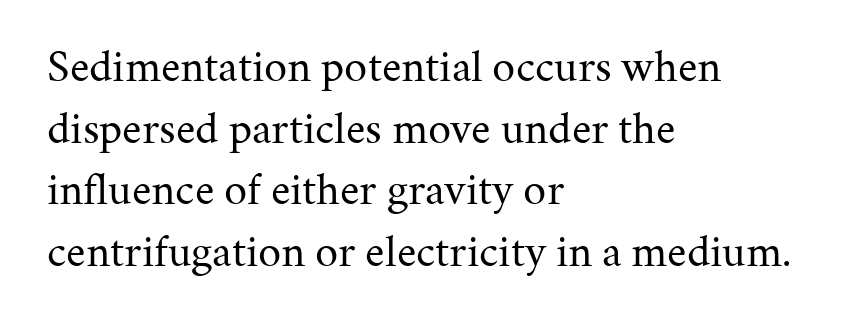
Where is the straight margin? On the left. No letter is thick-stroked: the sample isn't bold. Examine the stroke ends and you'll spot serifs. Tall strokes in this sample are plumb rather than angled. What stands out about the letter spacing? Nothing — it is the standard amount.
